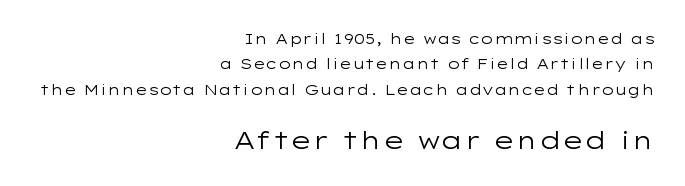
The rendering enlarges the type as you move from the upper chunk to the lower. Letters rest on an invisible, unmarked baseline. The letters look calm and open, with moderate or lighter stems. If you drew a line through each stem, it would be perfectly vertical.
